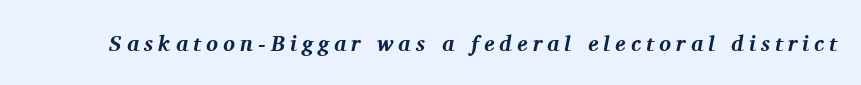
{"italic": "yes", "lean": "right", "slant_degrees": 11, "bold": "yes", "underline": "no", "letter_spacing": "wide", "letter_spacing_em": 0.23, "glyph_px": 22}
